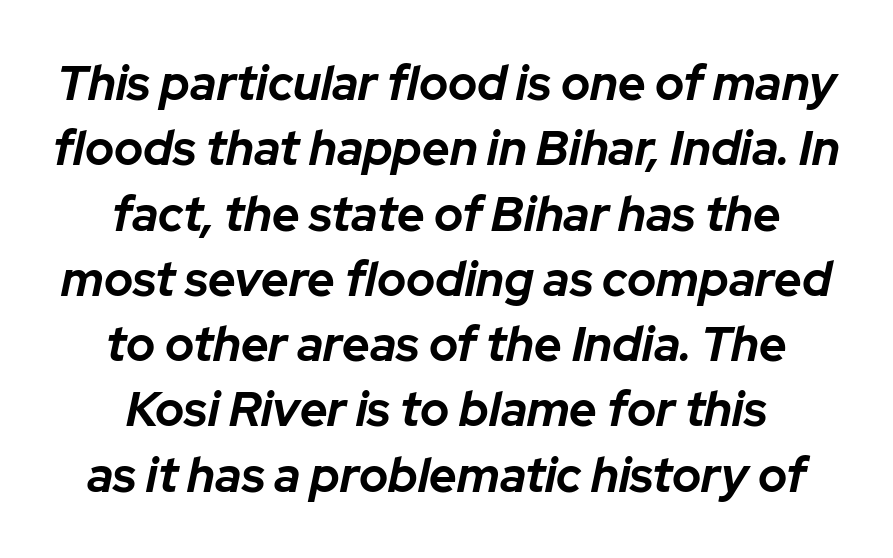
{"italic": "yes", "lean": "right", "slant_degrees": 12, "bold": "yes", "weight": "bold", "width": "normal", "stroke_contrast": "low", "x_height": "medium", "monospaced": "no", "underline": "no", "align": "center", "line_spacing": "normal", "line_spacing_ratio": 1.36, "letter_spacing": "normal", "letter_spacing_em": 0.0, "glyph_px": 48}
